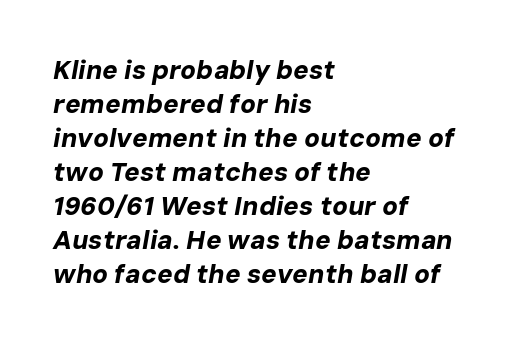
Posture: slanted. Layout note: lines flush left. Look at the stroke-to-counter ratio: heavy, a bold. Letter spacing: default. Regarding leading, the lines here are spaced in the standard way.
